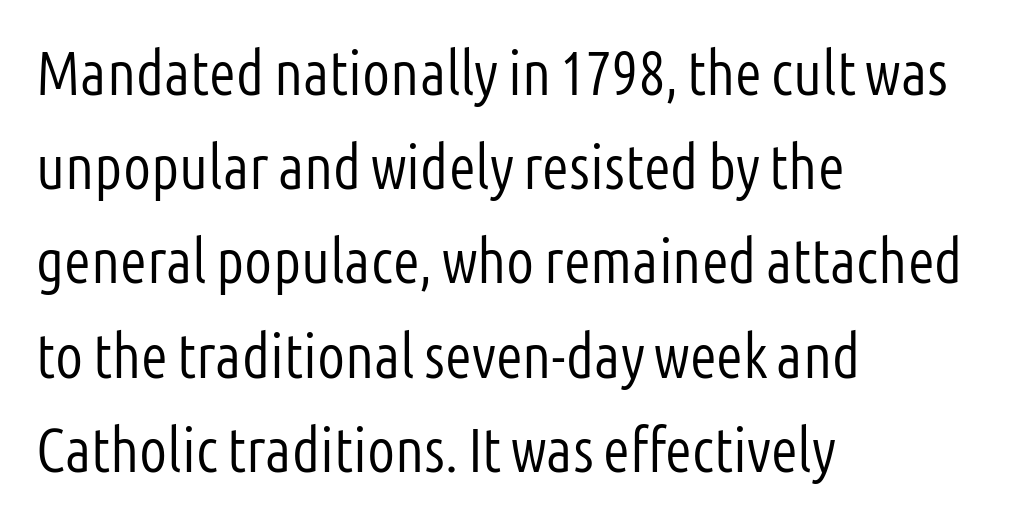
What stands out about the letter spacing? Nothing — it is the standard amount. The rendering shows plain stroke endings on the letterforms — a sans-serif design. If you drew a ruler down the left edge, every line would touch it. This sample uses an upright cut, with every glyph sitting square on the baseline.
